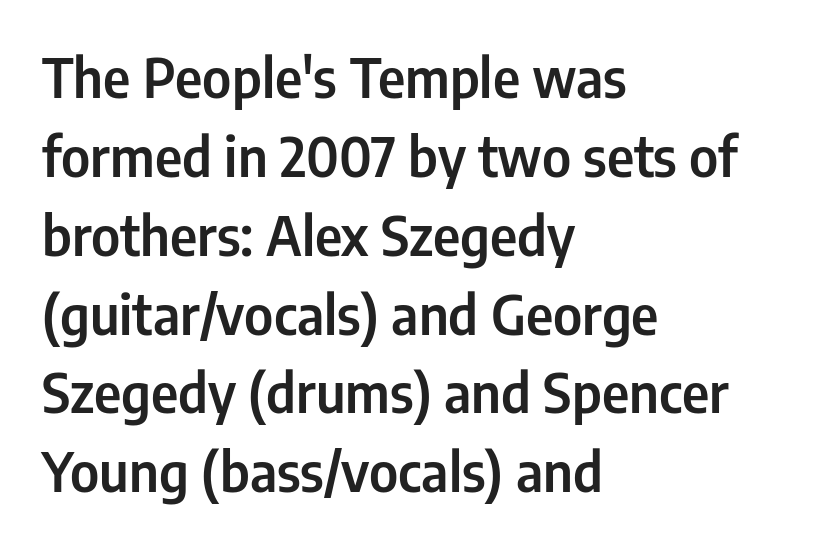
The image shows 54 px condensed sans-serif type, upright; set left-aligned, normal line spacing (1.46x), normal letter spacing, not underlined; low stroke contrast and a medium x-height.
